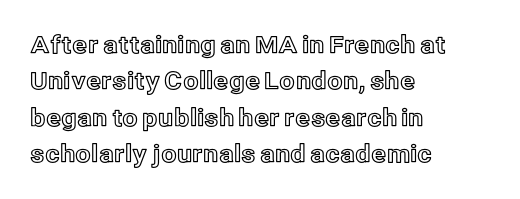
Q: Is the text italic (slanted)? A: No, it is upright.
Q: Is the text underlined? A: No.
Q: How is the paragraph aligned? A: Left-aligned.
Q: Is the spacing between letters normal or unusually wide? A: Normal.
Q: Is the spacing between lines tight, normal or loose? A: Normal.
